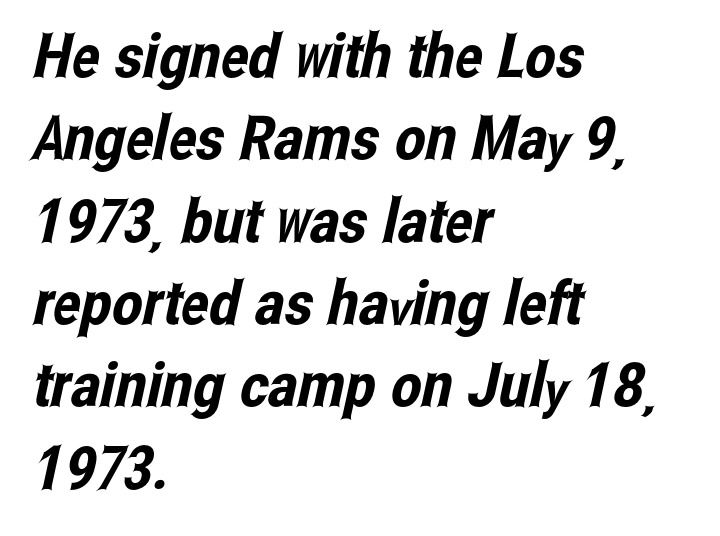
The image shows 61 px condensed sans-serif type; set left-aligned, normal line spacing (1.35x), normal letter spacing, not underlined; low stroke contrast and a medium x-height.
